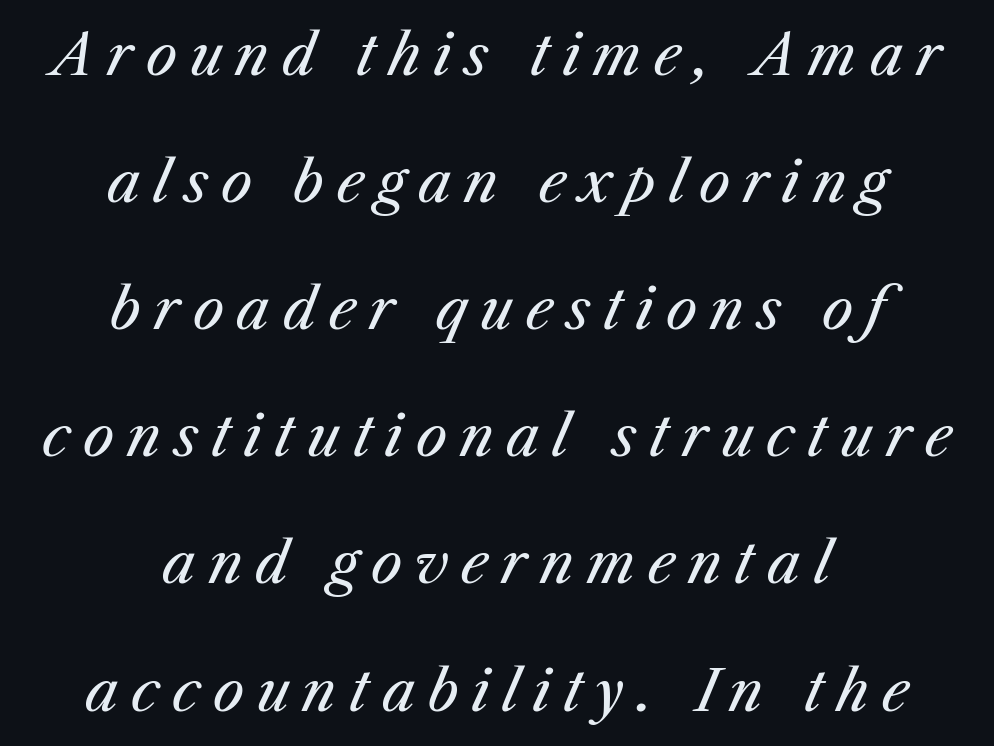
The horizontal fit of the characters is loose and conspicuously gappy. Posture: slanted. The face used here is proportionally spaced, like ordinary book or web type. One glance says open: line gaps are wider than usual.
